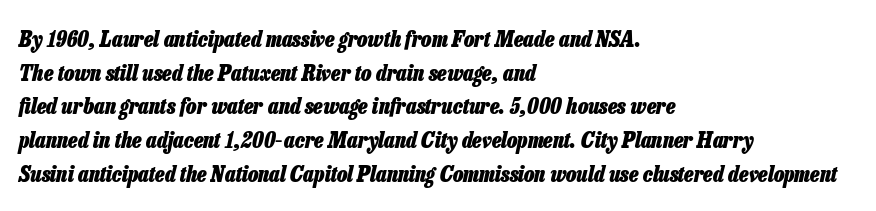
Q: Is the text bold? A: Yes.
Q: Is the text italic (slanted)? A: Yes, it leans right by about 13 degrees.
Q: Is the text underlined? A: No.
Q: How is the paragraph aligned? A: Left-aligned.
Q: Is the spacing between letters normal or unusually wide? A: Normal.
Q: Is the spacing between lines tight, normal or loose? A: Normal.
